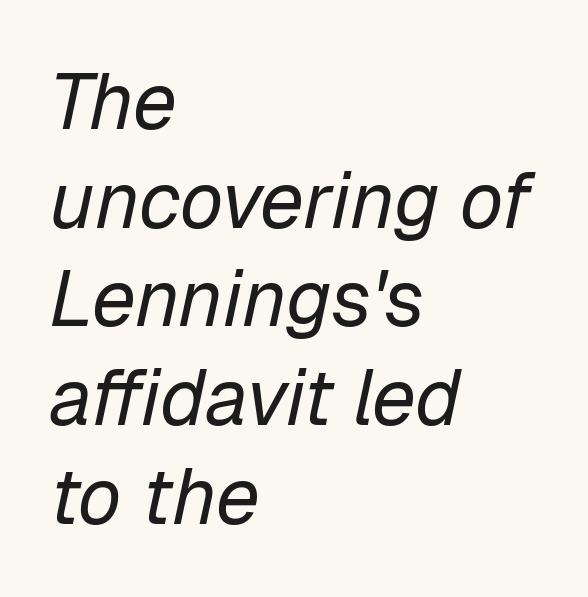
The image shows 79 px regular-weight type, italic (leaning right); set left-aligned, normal line spacing (1.25x), normal letter spacing, not underlined; low stroke contrast and a medium x-height.
